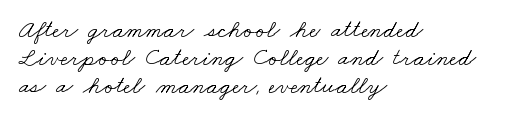
{"bold": "no", "underline": "no", "align": "left", "line_spacing": "tight", "line_spacing_ratio": 1.13, "letter_spacing": "normal", "letter_spacing_em": 0.0, "glyph_px": 25}
